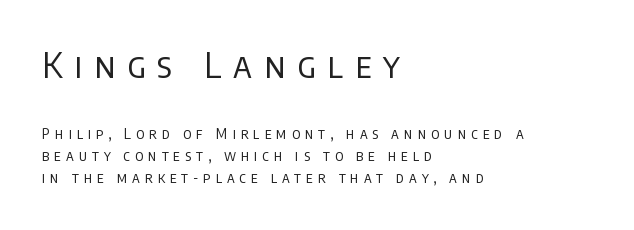
{"serif": "no", "italic": "no", "bold": "no", "weight": "regular", "width": "normal", "stroke_contrast": "low", "x_height": "large", "monospaced": "no", "underline": "no", "align": "left", "line_spacing": "normal", "line_spacing_ratio": 1.6, "letter_spacing": "wide", "letter_spacing_em": 0.35, "larger_block": "first", "size_ratio": 2.43, "glyph_px": 34}
